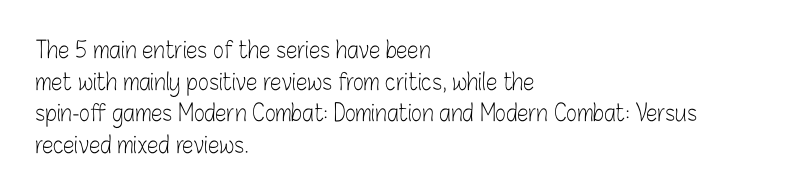
The image shows 23 px text type, upright; set left-aligned, normal line spacing (1.37x), normal letter spacing, not underlined.
